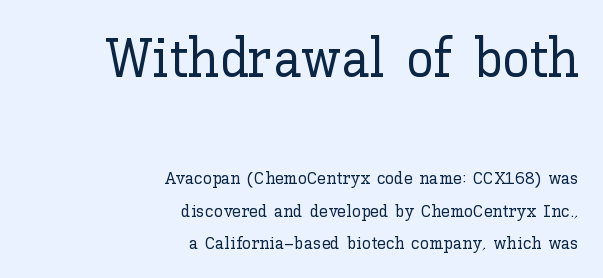
Q: Is the text italic (slanted)? A: No, it is upright.
Q: Is the text underlined? A: No.
Q: How is the paragraph aligned? A: Right-aligned.
Q: Is the spacing between letters normal or unusually wide? A: Normal.
Q: Which block of text is set in a larger size, the first (top) or the second (bottom)? A: The first (top) one.
Q: Width (condensed, normal, or wide)? A: Normal.
Q: Stroke contrast? A: Low.
Q: x-height? A: Medium.
Q: Monospaced? A: No.
